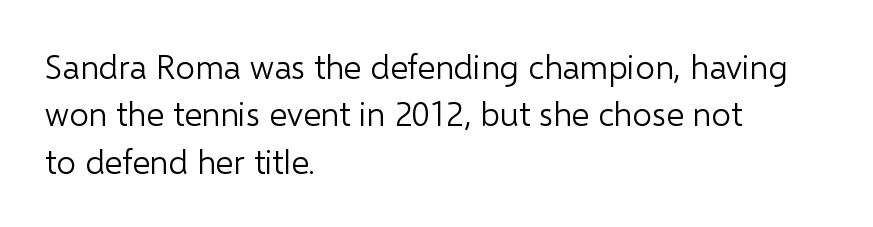
The image shows 34 px light sans-serif type, upright; set left-aligned, normal line spacing (1.39x), normal letter spacing, not underlined; low stroke contrast and a medium x-height.
